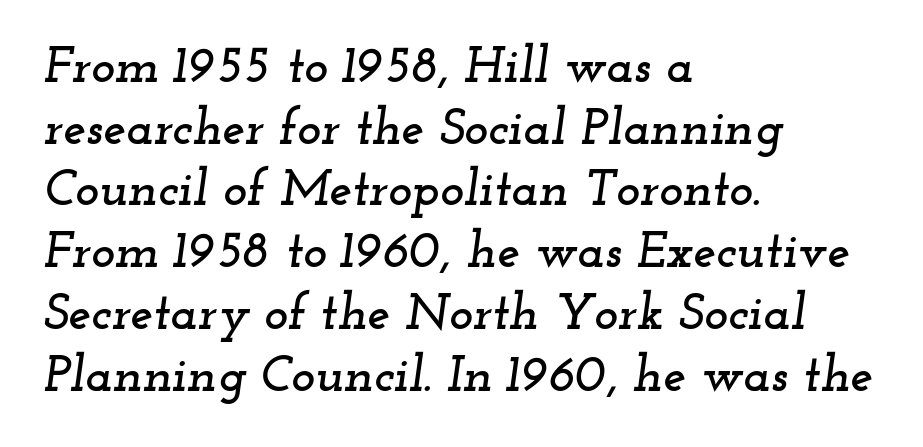
Q: Is the text italic (slanted)? A: Yes, it leans right by about 12 degrees.
Q: Is the typeface a serif or a sans-serif typeface? A: Serif.
Q: Is the text underlined? A: No.
Q: How is the paragraph aligned? A: Left-aligned.
Q: Is the spacing between letters normal or unusually wide? A: Normal.
Q: Width (condensed, normal, or wide)? A: Wide.
Q: Stroke contrast? A: Low.
Q: x-height? A: Small.
Q: Monospaced? A: No.
